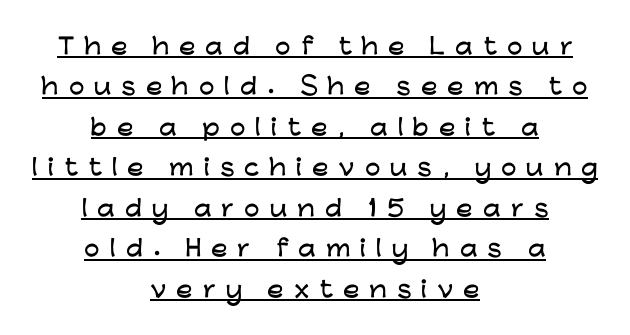
Compared with undecorated copy, this sample adds a rule below the words. This sample uses expanded letter spacing, leaving extra air between glyphs. If you folded the block vertically in half, each line would mirror itself in length. The letters stand upright; this is a roman face.
